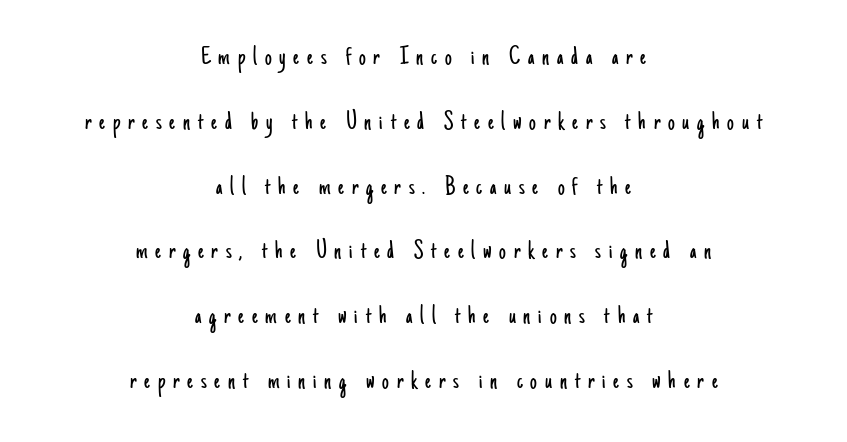
Each stroke keeps to a modest, everyday thickness or less. Teacher's note: observe the equal gaps on both sides — that is centered alignment. Look at the tracking — it's clearly loosened, letters drifting apart. Descenders hang freely into open space. Quick note: not italic, upright.
